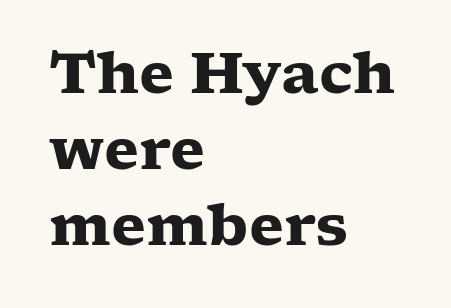
{"serif": "yes", "italic": "no", "bold": "yes", "weight": "heavy", "width": "wide", "stroke_contrast": "low", "x_height": "medium", "monospaced": "no", "underline": "no", "align": "left", "line_spacing": "normal", "line_spacing_ratio": 1.33, "letter_spacing": "normal", "letter_spacing_em": 0.0, "glyph_px": 57}
